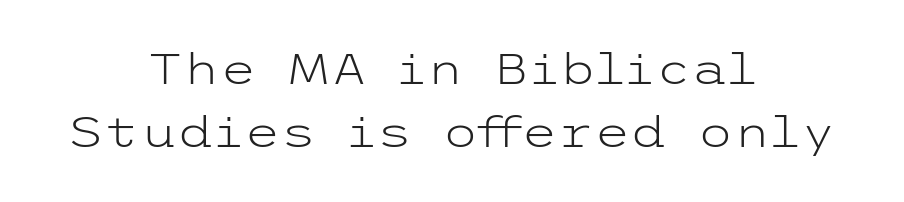
Q: Is the text bold? A: No.
Q: Is the text italic (slanted)? A: No, it is upright.
Q: Is the typeface a serif or a sans-serif typeface? A: Sans-serif.
Q: Is the text underlined? A: No.
Q: How is the paragraph aligned? A: Centered.
Q: Is the spacing between letters normal or unusually wide? A: Normal.
Q: Is the spacing between lines tight, normal or loose? A: Normal.
Q: Width (condensed, normal, or wide)? A: Wide.
Q: Stroke contrast? A: Low.
Q: x-height? A: Medium.
